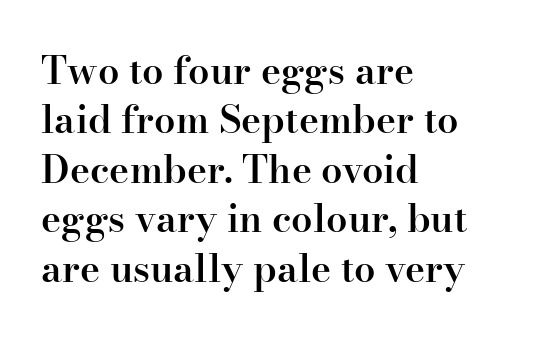
Reading down the block, your eye returns to a fixed left position each line. This sample has the flowing, uneven cadence of proportional lettering. Clear beneath every line of the passage. Italic: no, the glyphs are upright roman. The letters sit at their default tracking, neither squeezed nor spread. The passage shown stacks its lines at a standard gap.
